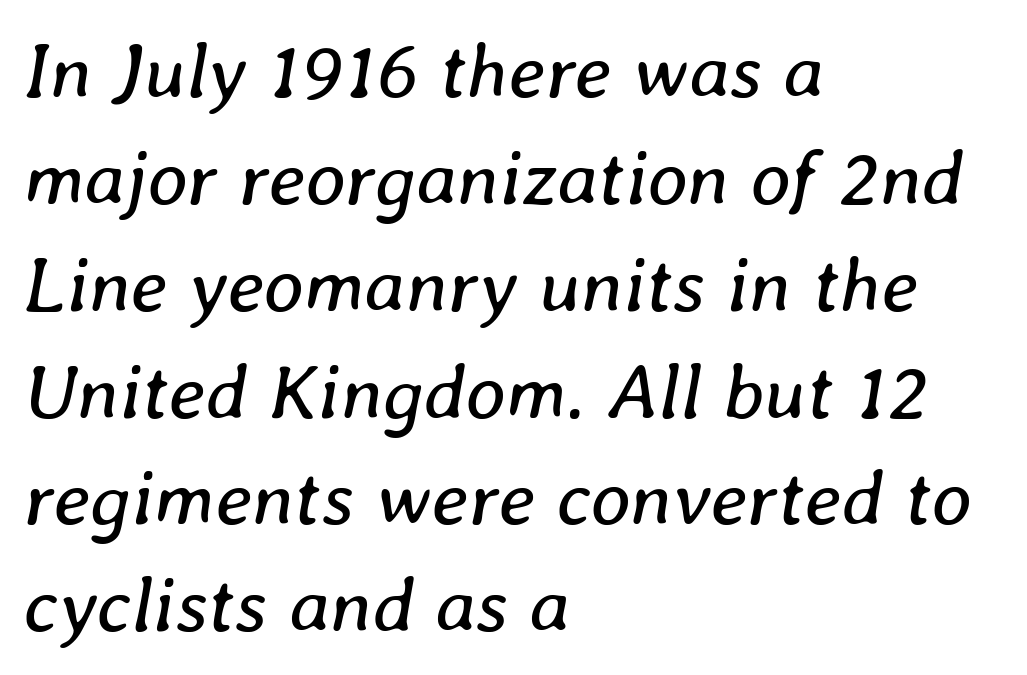
{"italic": "yes", "lean": "right", "slant_degrees": 8, "bold": "no", "weight": "regular", "width": "normal", "stroke_contrast": "low", "x_height": "medium", "monospaced": "no", "underline": "no", "align": "left", "line_spacing": "normal", "line_spacing_ratio": 1.37, "letter_spacing": "normal", "letter_spacing_em": 0.0, "glyph_px": 78}
